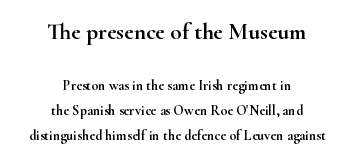
Q: Is the text italic (slanted)? A: No, it is upright.
Q: Is the text underlined? A: No.
Q: How is the paragraph aligned? A: Centered.
Q: Is the spacing between letters normal or unusually wide? A: Normal.
Q: Which block of text is set in a larger size, the first (top) or the second (bottom)? A: The first (top) one.
